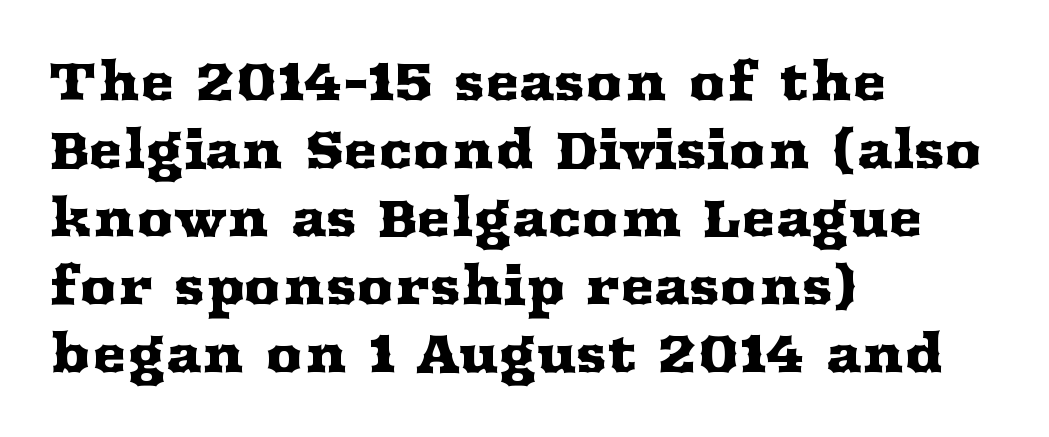
The image shows 52 px wide serif type, upright; set left-aligned, normal line spacing (1.31x), normal letter spacing, not underlined; medium stroke contrast and a medium x-height.
